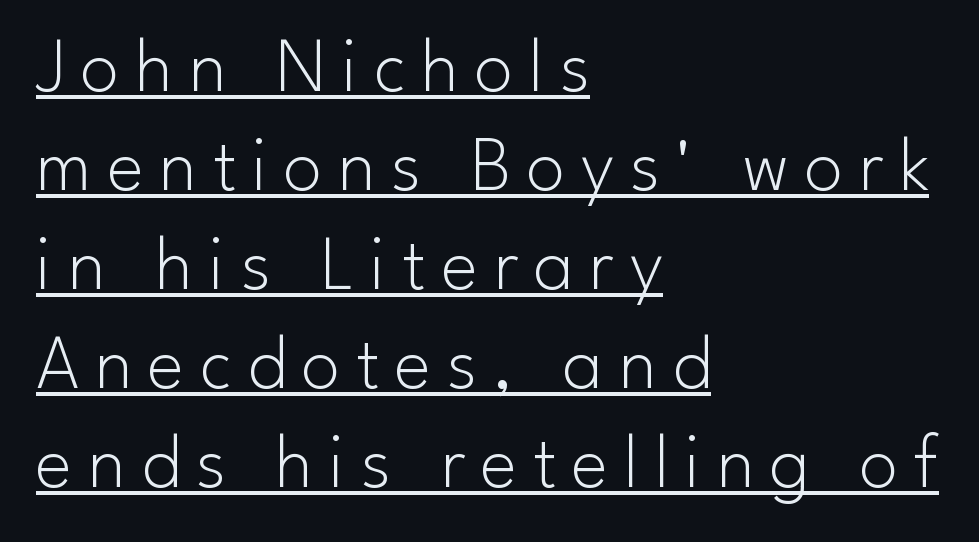
The image shows 78 px light sans-serif type, upright; set left-aligned, normal line spacing (1.27x), unusually wide letter spacing (+0.2 em), underlined; low stroke contrast and a small x-height.
